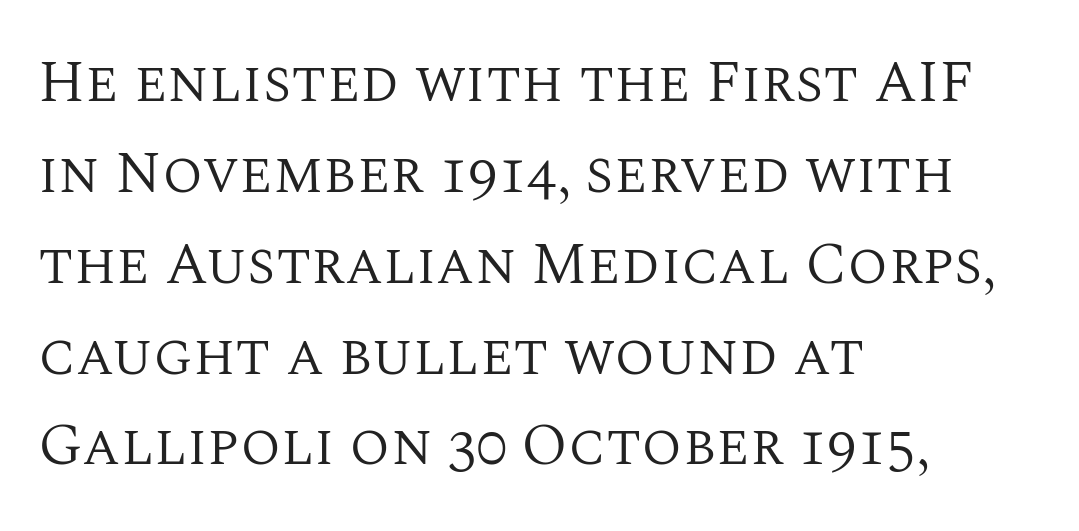
The image shows 59 px regular-weight serif type, upright; set left-aligned, normal line spacing (1.54x), normal letter spacing, not underlined; medium stroke contrast and a large x-height.
